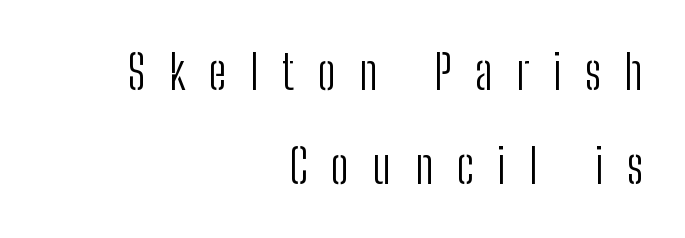
Loose tracking; the words dissolve into strings of separated letters. A roman cut, with each character standing at attention. Whoever set this chose breathing room over compactness in the vertical rhythm. Is this a fixed-width face? No — the glyphs have proportional, varying widths.
